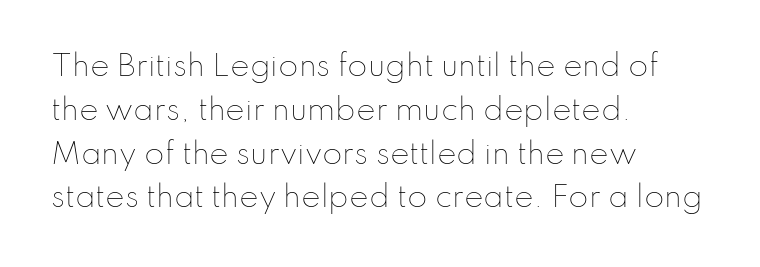
{"italic": "no", "bold": "no", "weight": "thin", "width": "normal", "stroke_contrast": "low", "x_height": "small", "monospaced": "no", "underline": "no", "align": "left", "line_spacing": "normal", "line_spacing_ratio": 1.51, "letter_spacing": "normal", "letter_spacing_em": 0.0, "glyph_px": 29}
